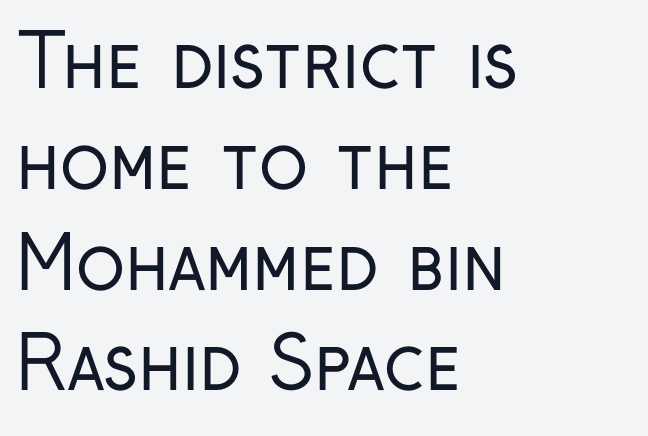
The letters stand straight up with perfectly vertical stems. The passage shown stacks its lines at a standard gap. The face used here is proportionally spaced, like ordinary book or web type. This sample uses a sans-serif face.
